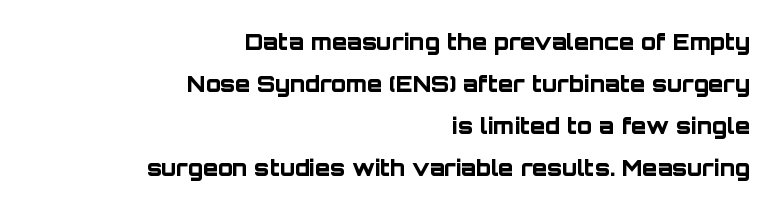
Typographic density is high because the face is bold. Horizontally, the lines are justified to the trailing edge only. How would I describe the line gaps? Wide and relaxed. Has an underline been added? It has not.
